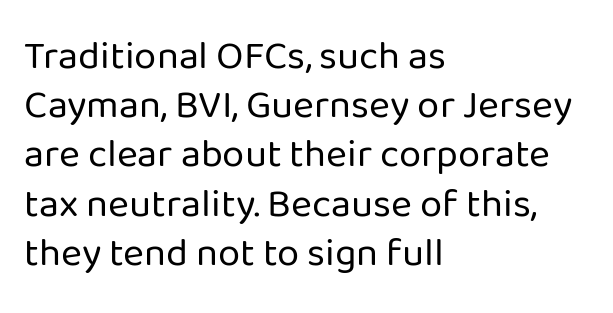
{"serif": "no", "italic": "no", "bold": "no", "weight": "regular", "width": "normal", "stroke_contrast": "low", "x_height": "medium", "monospaced": "no", "underline": "no", "align": "left", "line_spacing_ratio": 1.23, "letter_spacing": "normal", "letter_spacing_em": 0.0, "glyph_px": 40}
